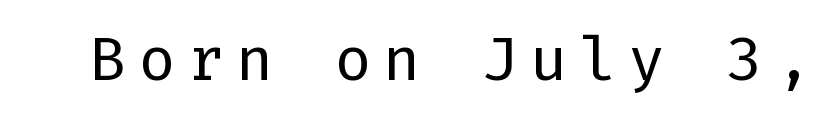
{"serif": "no", "italic": "no", "bold": "no", "weight": "regular", "width": "normal", "stroke_contrast": "low", "x_height": "medium", "underline": "no", "glyph_px": 62}
